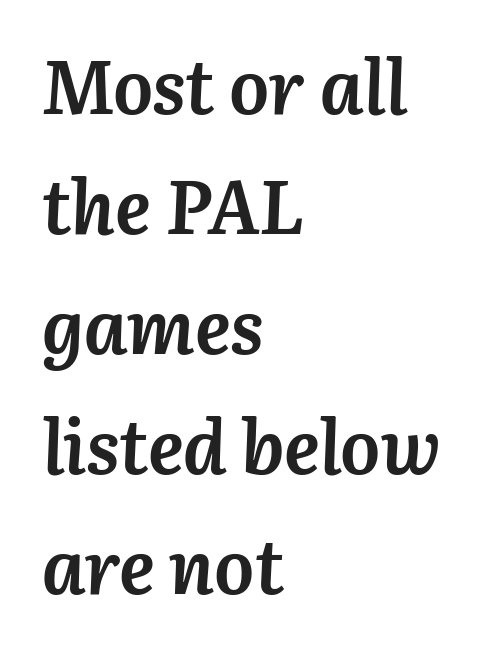
Q: Is the text bold? A: Yes.
Q: Is the text italic (slanted)? A: Yes, it leans right by about 3 degrees.
Q: Is the text underlined? A: No.
Q: How is the paragraph aligned? A: Left-aligned.
Q: Is the spacing between letters normal or unusually wide? A: Normal.
Q: Is the spacing between lines tight, normal or loose? A: Normal.
Q: Width (condensed, normal, or wide)? A: Normal.
Q: Stroke contrast? A: Medium.
Q: x-height? A: Medium.
Q: Monospaced? A: No.
